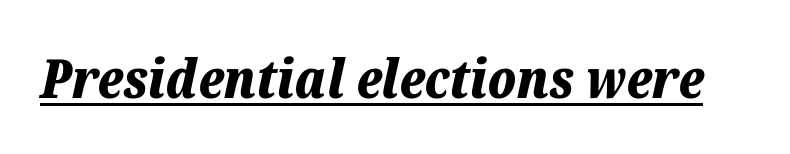
Strong, thick strokes mark this as bold type. Looking at the ascenders, they clearly lean. The sample's only ornament is a line tracing under the words. Here the designer chose a conventional face with non-uniform glyph widths. Nobody touched the tracking dial on this one.
